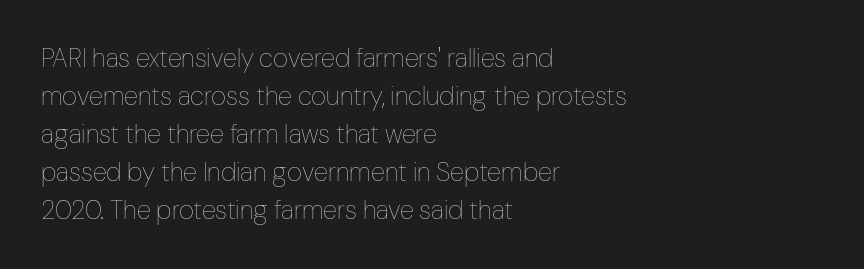
{"italic": "no", "bold": "no", "underline": "no", "align": "left", "line_spacing": "normal", "line_spacing_ratio": 1.46, "letter_spacing": "normal", "letter_spacing_em": 0.0, "glyph_px": 26}
